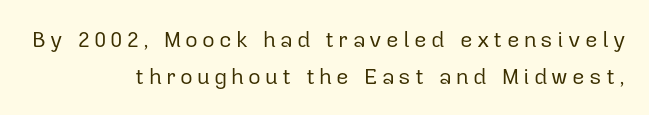
{"italic": "no", "bold": "no", "underline": "no", "align": "right", "line_spacing": "normal", "line_spacing_ratio": 1.68, "glyph_px": 22}
